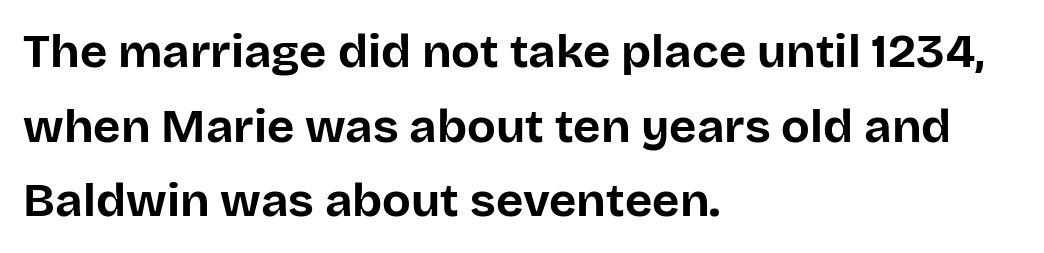
{"serif": "no", "italic": "no", "bold": "yes", "weight": "bold", "width": "normal", "stroke_contrast": "low", "x_height": "large", "monospaced": "no", "underline": "no", "align": "left", "line_spacing": "normal", "line_spacing_ratio": 1.59, "letter_spacing": "normal", "letter_spacing_em": 0.0, "glyph_px": 47}
